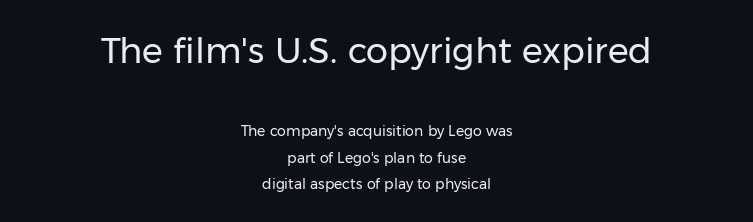
{"serif": "no", "italic": "no", "bold": "no", "weight": "regular", "width": "normal", "stroke_contrast": "low", "x_height": "medium", "monospaced": "no", "underline": "no", "align": "center", "line_spacing_ratio": 1.87, "letter_spacing": "normal", "letter_spacing_em": 0.0, "larger_block": "first", "size_ratio": 2.5, "glyph_px": 35}
